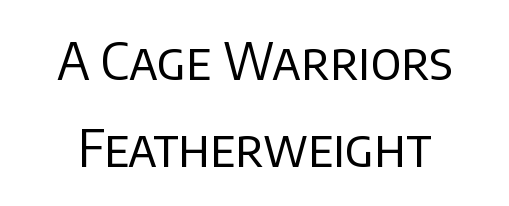
Compared with a typical body face, this is equally light or lighter still. You could call the tracking neutral — neither tight nor loose. A typesetter would call this proportional, since set widths differ per character. Vertical strokes here are truly vertical.
